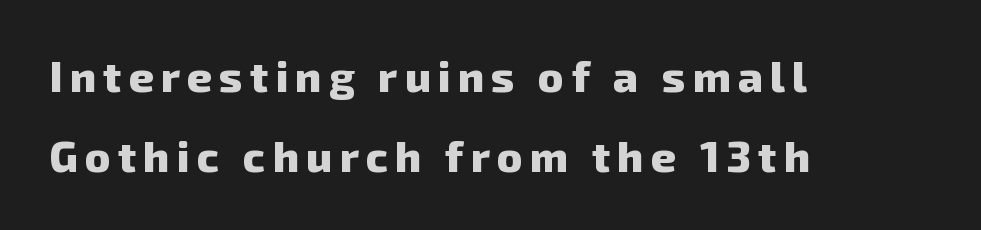
{"serif": "no", "bold": "yes", "weight": "heavy", "width": "normal", "stroke_contrast": "low", "x_height": "medium", "monospaced": "no", "underline": "no", "align": "left", "line_spacing_ratio": 1.86, "glyph_px": 43}
